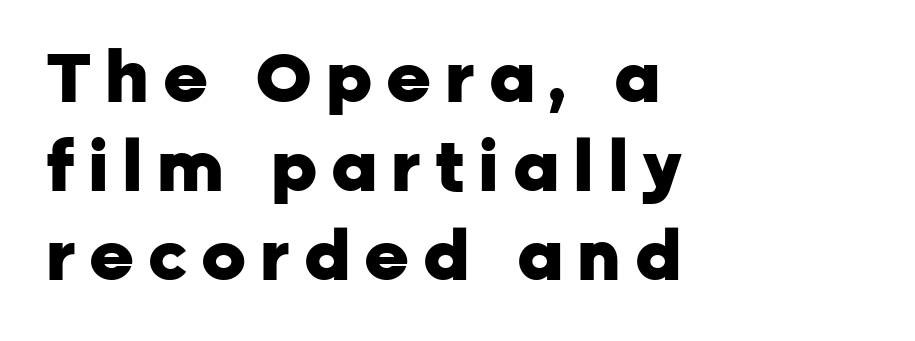
The image shows 69 px heavy sans-serif type, upright; set left-aligned, normal line spacing (1.29x), unusually wide letter spacing (+0.2 em), not underlined; low stroke contrast and a medium x-height.
